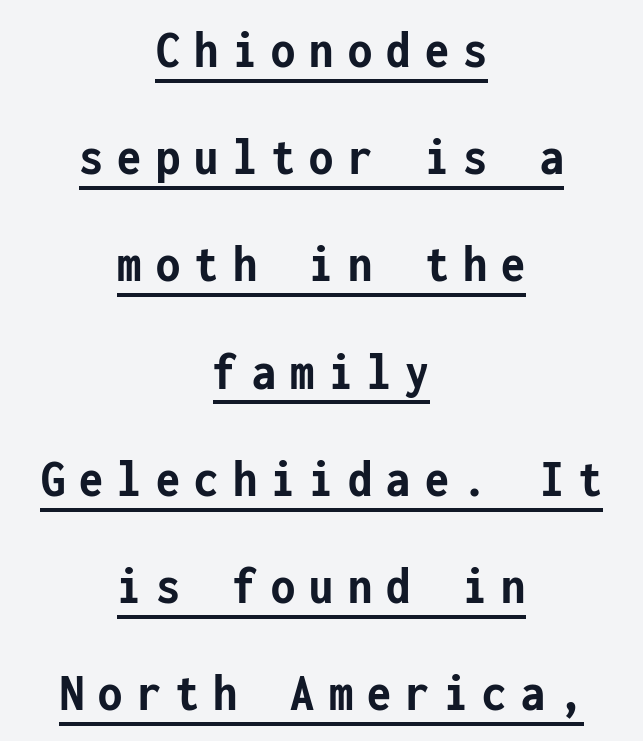
{"serif": "no", "italic": "no", "bold": "yes", "weight": "semibold", "width": "condensed", "stroke_contrast": "low", "x_height": "medium", "monospaced": "yes", "underline": "yes", "align": "center", "line_spacing": "loose", "line_spacing_ratio": 1.95, "letter_spacing": "wide", "letter_spacing_em": 0.26, "glyph_px": 55}
